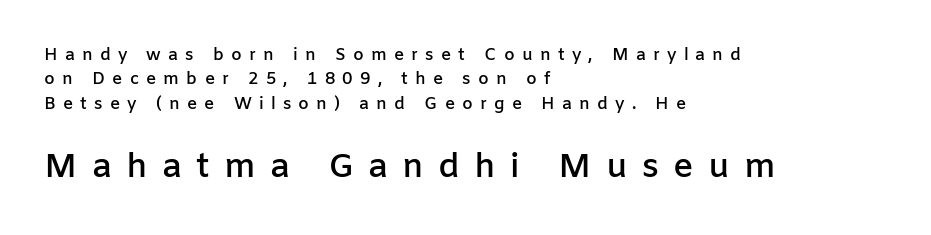
Set as a demibold, roughly 600 on the weight scale. Quick note: interline space is typical. The typography opts for an upright posture over an oblique one. You get the small type first, then a jump to larger type. Varying glyph widths throughout — classic text-font behaviour. The space beneath each line is pristine and unruled.
